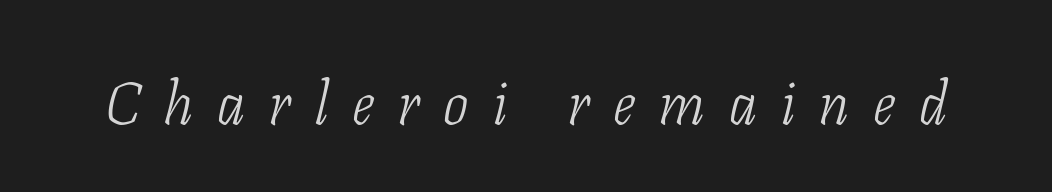
Q: Is the text bold? A: No.
Q: Is the text italic (slanted)? A: Yes, it leans right by about 11 degrees.
Q: Is the typeface a serif or a sans-serif typeface? A: Serif.
Q: Is the text underlined? A: No.
Q: Is the spacing between letters normal or unusually wide? A: Unusually wide.
Q: Width (condensed, normal, or wide)? A: Condensed.
Q: Stroke contrast? A: Low.
Q: x-height? A: Medium.
Q: Monospaced? A: No.
